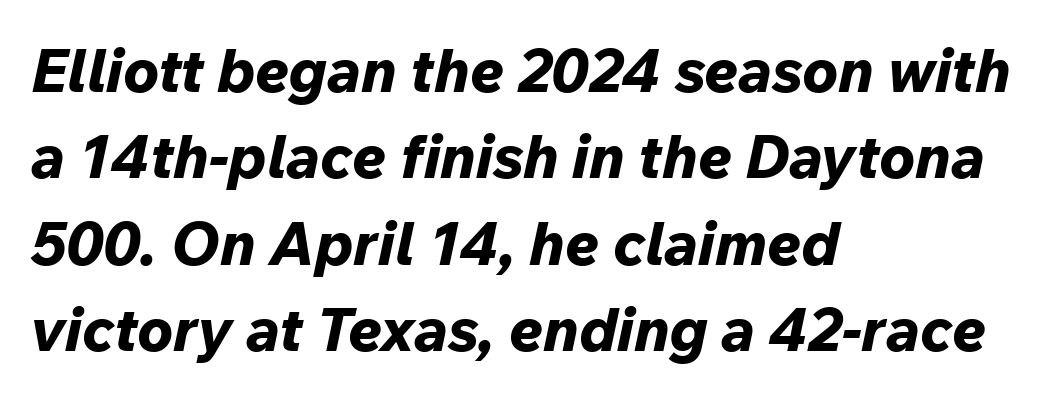
{"italic": "yes", "lean": "right", "slant_degrees": 12, "bold": "yes", "weight": "bold", "width": "normal", "stroke_contrast": "low", "x_height": "medium", "monospaced": "no", "underline": "no", "align": "left", "line_spacing": "normal", "line_spacing_ratio": 1.44, "letter_spacing": "normal", "letter_spacing_em": 0.0, "glyph_px": 60}
